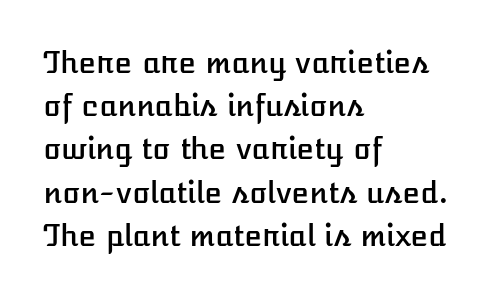
The gap between lines stays unmarked. Honestly, the row spacing looks completely unremarkable. The letters stand straight up with perfectly vertical stems. Casual observation: everything's shoved over to the left. The tracking reads as untouched default to a designer's eye. Proportional: the letters do not fall into vertical columns.
